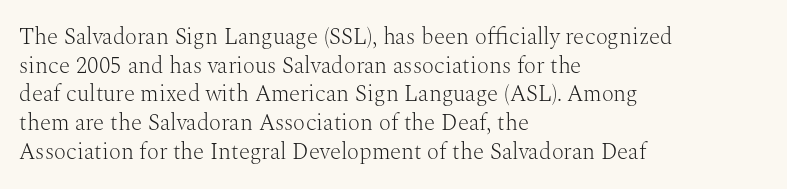
{"italic": "no", "bold": "no", "underline": "no", "align": "left", "line_spacing": "normal", "line_spacing_ratio": 1.25, "letter_spacing": "normal", "letter_spacing_em": 0.0, "glyph_px": 23}
